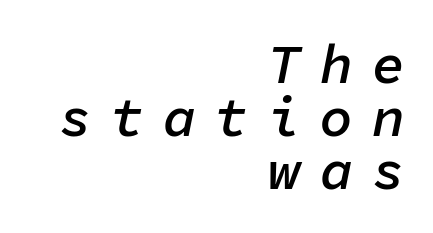
How are the letters spaced? Widely, with obvious added tracking. Every row of glyphs terminates at an identical x-position on the right. When letters slant like this, we call the style italic. The glyphs are unaccompanied by any horizontal stroke below them. Baseline-to-baseline distance is barely more than the letter height.
